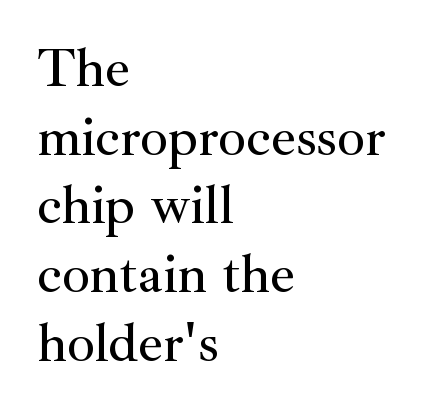
The words here are not underlined. Glyph-to-glyph distance matches everyday printed text. Alignment: flush left. The letters carry serifs — small finishing strokes at the ends of their stems.
